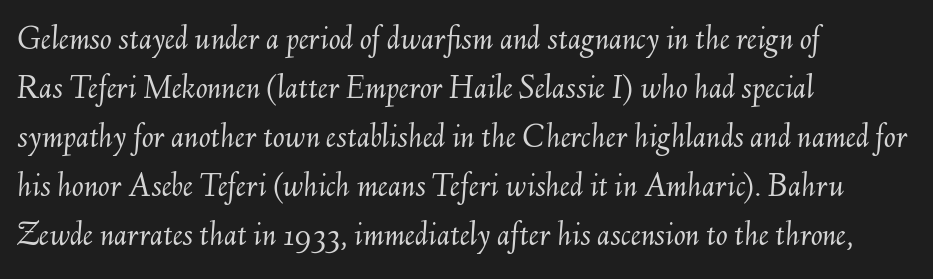
Q: Is the text bold? A: No.
Q: Is the text italic (slanted)? A: Yes, it leans right by about 6 degrees.
Q: Is the text underlined? A: No.
Q: How is the paragraph aligned? A: Left-aligned.
Q: Is the spacing between letters normal or unusually wide? A: Normal.
Q: Is the spacing between lines tight, normal or loose? A: Normal.
Q: Width (condensed, normal, or wide)? A: Normal.
Q: Stroke contrast? A: Medium.
Q: x-height? A: Small.
Q: Monospaced? A: No.
